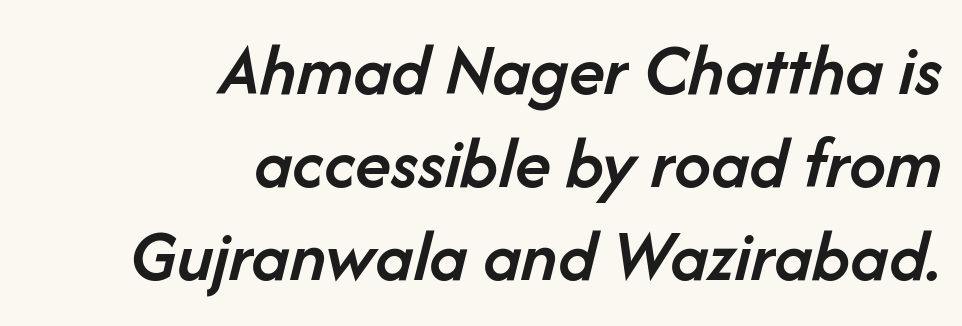
{"italic": "yes", "lean": "right", "slant_degrees": 14, "bold": "semi", "weight": "semibold", "width": "normal", "stroke_contrast": "low", "x_height": "medium", "monospaced": "no", "underline": "no", "align": "right", "line_spacing": "normal", "line_spacing_ratio": 1.26, "letter_spacing": "normal", "letter_spacing_em": 0.0, "glyph_px": 74}
